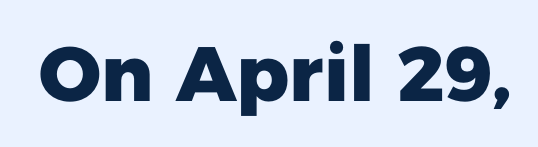
Do the letters lean? They stand straight. Serifs: no, the terminals of the letterforms are clean. The words here are not underlined. The glyphs have the mass of a bold cut. Varying glyph widths throughout — classic text-font behaviour. Observe the ordinary spacing: letters are neighbours, not strangers.
